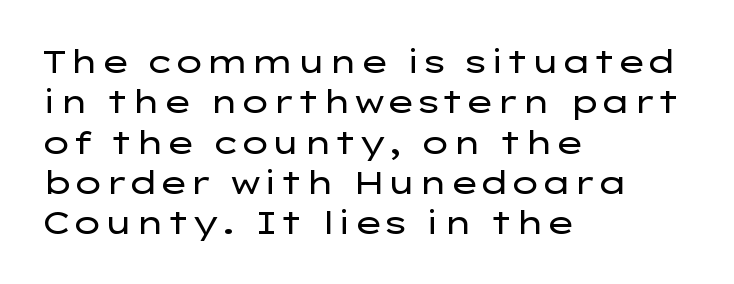
{"serif": "no", "italic": "no", "bold": "no", "weight": "regular", "width": "wide", "stroke_contrast": "low", "x_height": "medium", "monospaced": "no", "underline": "no", "align": "left", "line_spacing": "normal", "line_spacing_ratio": 1.26, "letter_spacing": "normal", "letter_spacing_em": 0.0, "glyph_px": 32}
